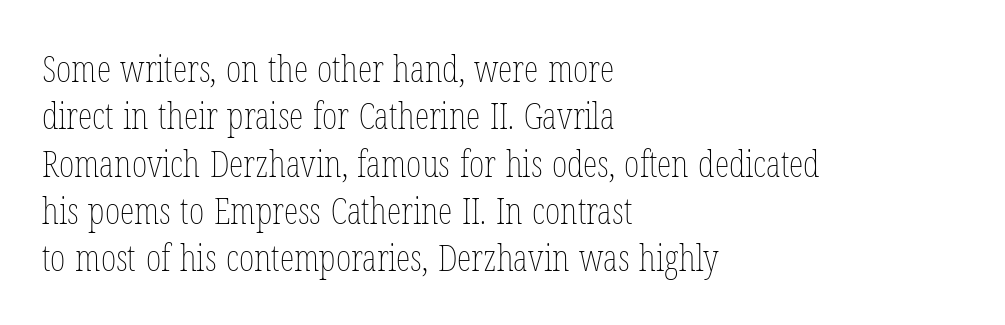
{"italic": "no", "bold": "no", "weight": "thin", "width": "condensed", "stroke_contrast": "low", "x_height": "medium", "monospaced": "no", "underline": "no", "align": "left", "line_spacing": "normal", "line_spacing_ratio": 1.28, "letter_spacing": "normal", "letter_spacing_em": 0.0, "glyph_px": 37}
